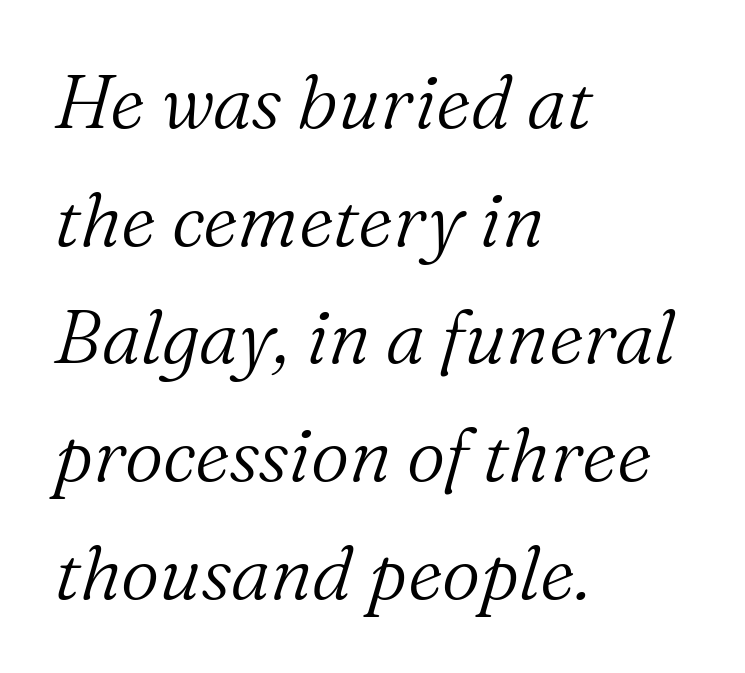
Each word holds together tightly as a unit, with standard inter-letter gaps. Regarding serifs, this sample has them. The passage shown is typed in a proportional face where columns would drift. Notice how the stems are inclined rather than vertical — that's the hallmark of italics. This reads as an unemphasized weight, regular at the heaviest.
